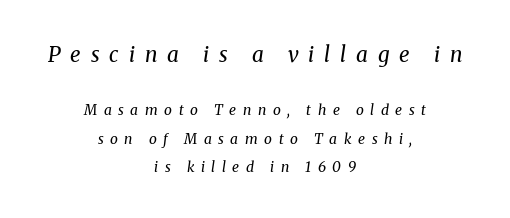
Q: Is the text bold? A: No.
Q: Is the text italic (slanted)? A: Yes, it leans right by about 8 degrees.
Q: Is the text underlined? A: No.
Q: How is the paragraph aligned? A: Centered.
Q: Is the spacing between letters normal or unusually wide? A: Unusually wide.
Q: Is the spacing between lines tight, normal or loose? A: Loose.
Q: Which block of text is set in a larger size, the first (top) or the second (bottom)? A: The first (top) one.
